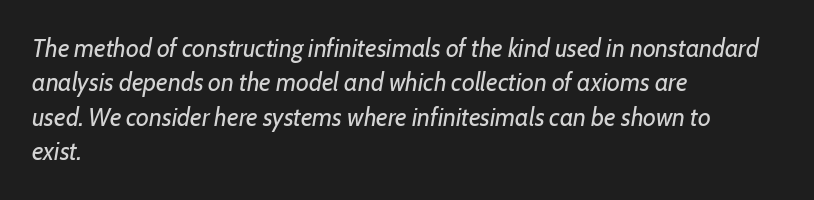
Words appear dense and cohesive because spacing is normal. The whole block is typeset with a tilt. Weight: regular or lighter. The rag falls on the right side of this text block.
